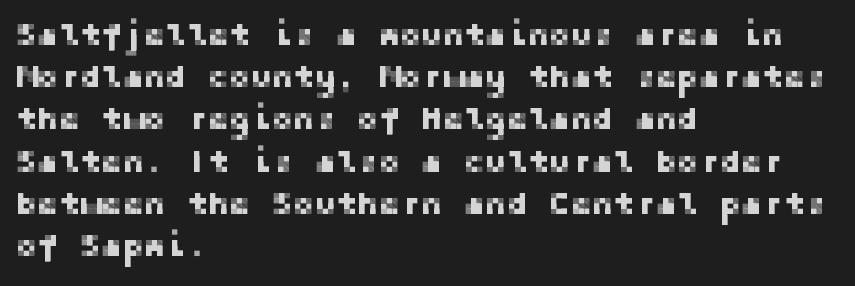
{"serif": "no", "italic": "no", "width": "normal", "stroke_contrast": "low", "x_height": "medium", "underline": "no", "align": "left", "line_spacing": "normal", "line_spacing_ratio": 1.32, "letter_spacing": "normal", "letter_spacing_em": 0.0, "glyph_px": 32}
